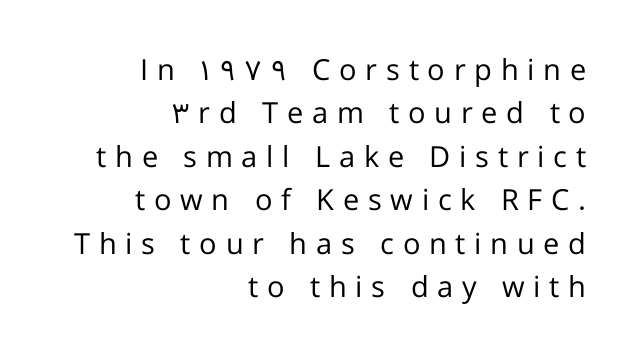
The image shows 29 px regular-weight sans-serif type, upright; set right-aligned, normal line spacing (1.5x), unusually wide letter spacing (+0.3 em), not underlined; low stroke contrast and a medium x-height.
